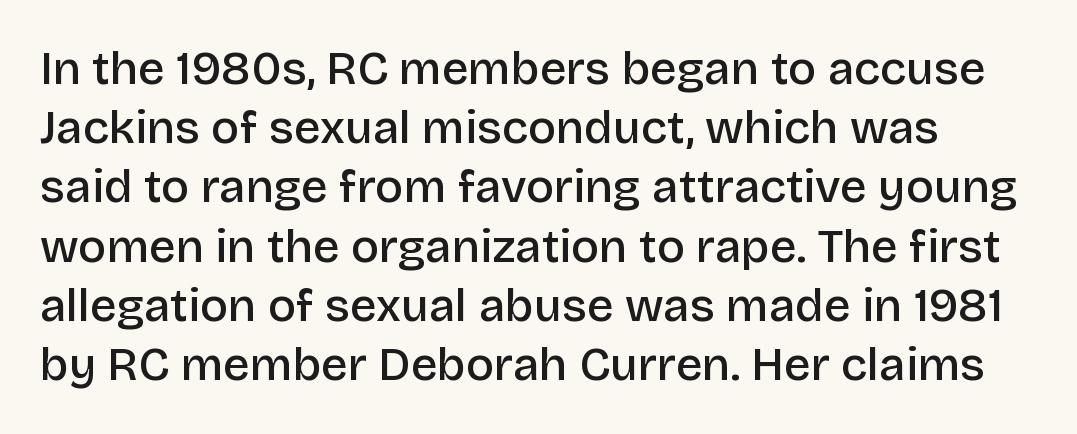
The image shows 47 px semibold sans-serif type, upright; set normal line spacing (1.26x), normal letter spacing, not underlined; low stroke contrast and a large x-height.
